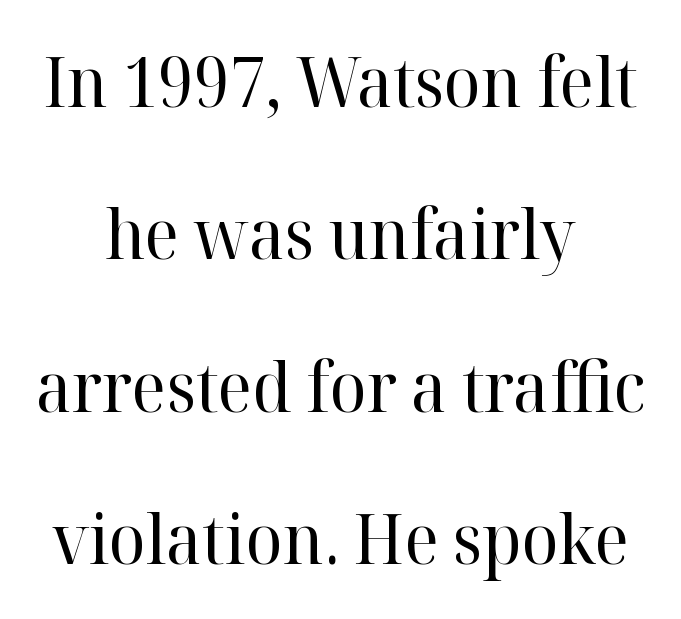
Q: Is the text bold? A: No.
Q: Is the text italic (slanted)? A: No, it is upright.
Q: Is the typeface a serif or a sans-serif typeface? A: Serif.
Q: Is the text underlined? A: No.
Q: How is the paragraph aligned? A: Centered.
Q: Is the spacing between letters normal or unusually wide? A: Normal.
Q: Is the spacing between lines tight, normal or loose? A: Loose.
Q: Width (condensed, normal, or wide)? A: Normal.
Q: Stroke contrast? A: High.
Q: x-height? A: Medium.
Q: Monospaced? A: No.
